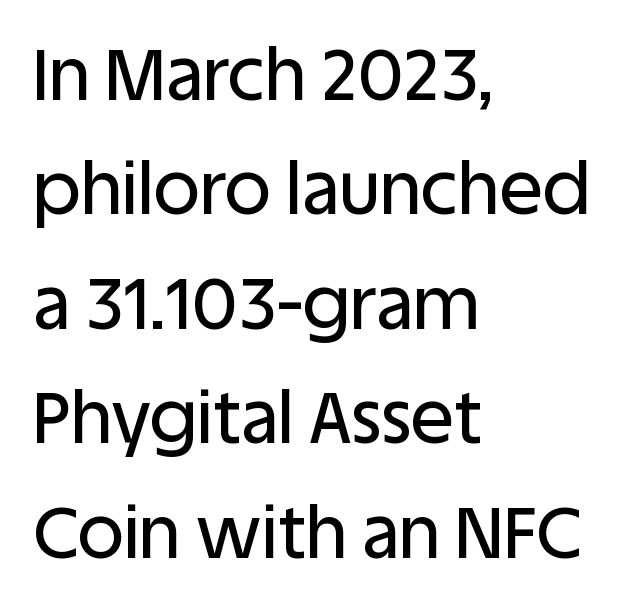
Characters follow at the spacing the type designer built in. The string is rendered with underlining switched off. The rendering uses natural spacing where letterforms have individual widths. Font category for this specimen: sans-serif. The typesetter chose a ragged-right arrangement here. Ordinary non-slanted type is in use.
